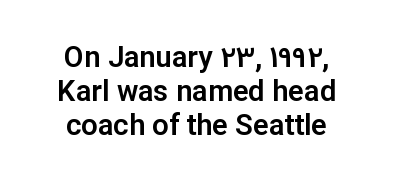
Q: Is the text italic (slanted)? A: No, it is upright.
Q: Is the typeface a serif or a sans-serif typeface? A: Sans-serif.
Q: Is the text underlined? A: No.
Q: How is the paragraph aligned? A: Centered.
Q: Is the spacing between letters normal or unusually wide? A: Normal.
Q: Width (condensed, normal, or wide)? A: Normal.
Q: Stroke contrast? A: Low.
Q: x-height? A: Medium.
Q: Monospaced? A: No.
